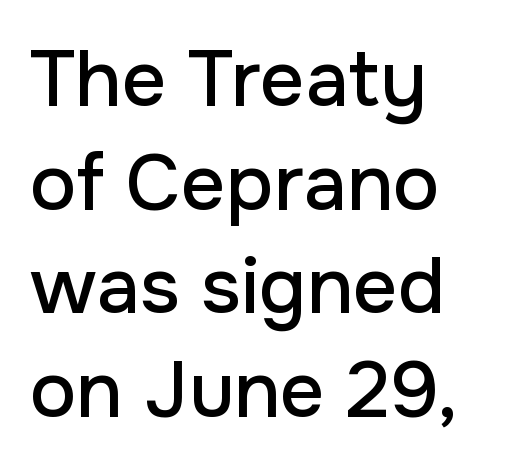
This is roman type, the default non-slanted kind. Unmarked baselines from the first word to the last. These lines are set flush left with a ragged right edge. Look at the bottom of the vertical strokes: they stop flat, with no serifs. Each letter keeps its own natural width here, so spacing adapts to shape.
